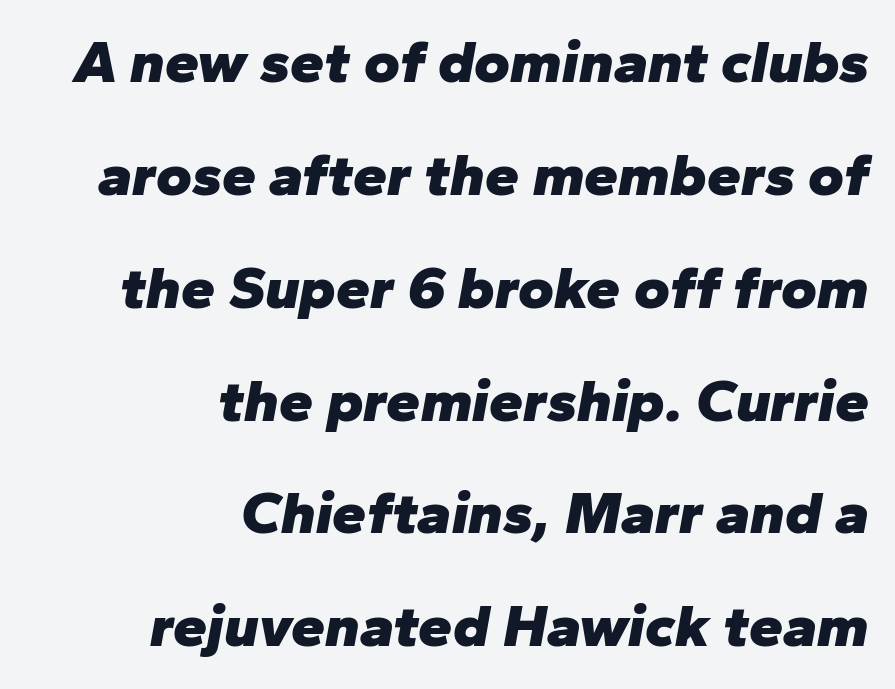
Q: Is the text bold? A: Yes.
Q: Is the text italic (slanted)? A: Yes, it leans right by about 10 degrees.
Q: Is the text underlined? A: No.
Q: How is the paragraph aligned? A: Right-aligned.
Q: Is the spacing between letters normal or unusually wide? A: Normal.
Q: Width (condensed, normal, or wide)? A: Normal.
Q: Stroke contrast? A: Low.
Q: x-height? A: Medium.
Q: Monospaced? A: No.
